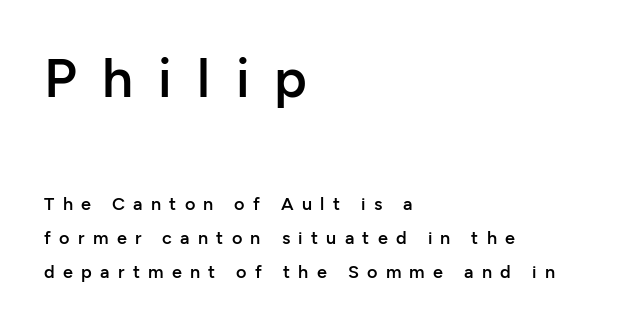
Its strokes are somewhat broadened, the hallmark of semibold type. Think of a printed novel: that variable character pitch is what you see here. The characters display no serif detailing; their extremities are plain. Bare-footed words on every line.
